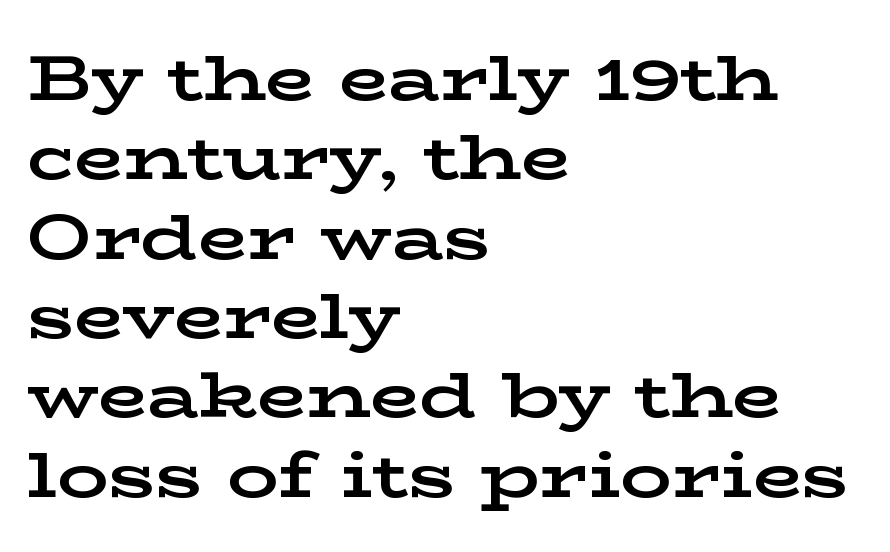
The rag falls on the right side of this text block. The letters sit at their default tracking, neither squeezed nor spread. Emphasis by weight is at full strength: bold. I'd call this a serif setting — the letters wear small feet. Proportional: the letters do not fall into vertical columns. Posture: vertical.
